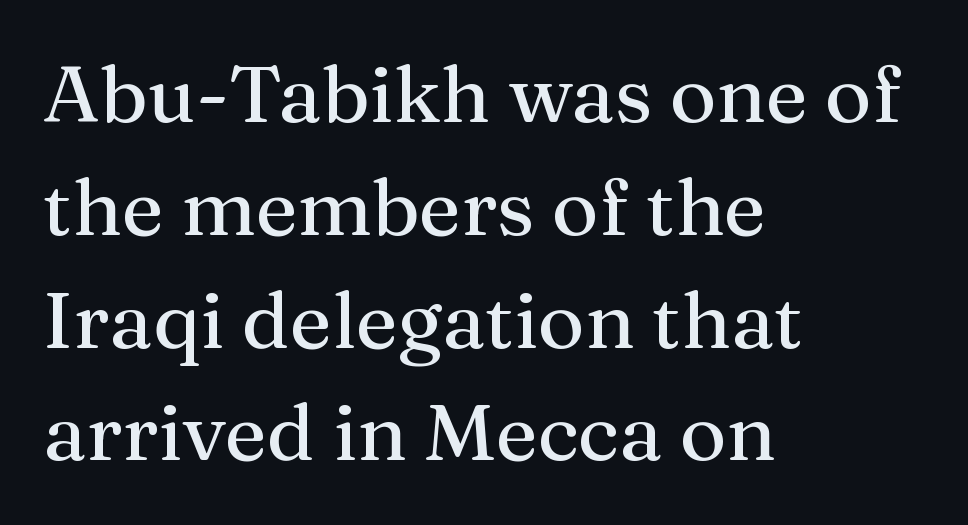
Upright lettering throughout. The tracking reads as untouched default to a designer's eye. The block of text has a typical density, with ordinary space between rows. Letterform terminals end in serifs throughout the passage. The letters advance in unequal steps, a hallmark of proportional type.
